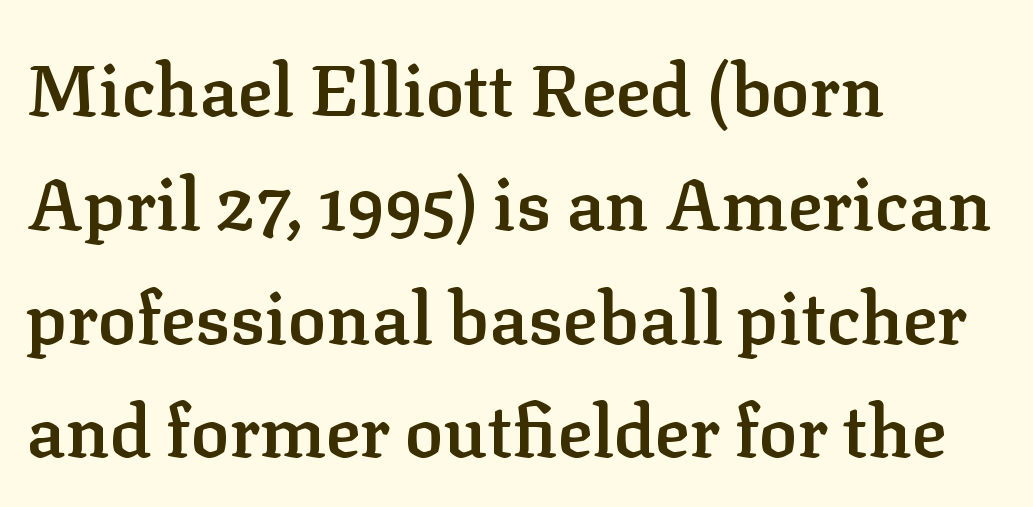
{"serif": "yes", "italic": "no", "bold": "semi", "weight": "semibold", "width": "normal", "stroke_contrast": "low", "x_height": "medium", "monospaced": "no", "underline": "no", "align": "left", "line_spacing": "normal", "line_spacing_ratio": 1.58, "letter_spacing": "normal", "letter_spacing_em": 0.0, "glyph_px": 72}
